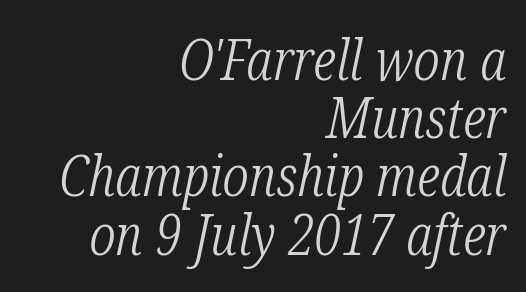
{"serif": "yes", "italic": "yes", "lean": "right", "slant_degrees": 12, "bold": "no", "weight": "light", "width": "condensed", "stroke_contrast": "low", "x_height": "medium", "monospaced": "no", "underline": "no", "align": "right", "line_spacing": "tight", "line_spacing_ratio": 1.04, "letter_spacing": "normal", "letter_spacing_em": 0.0, "glyph_px": 56}
